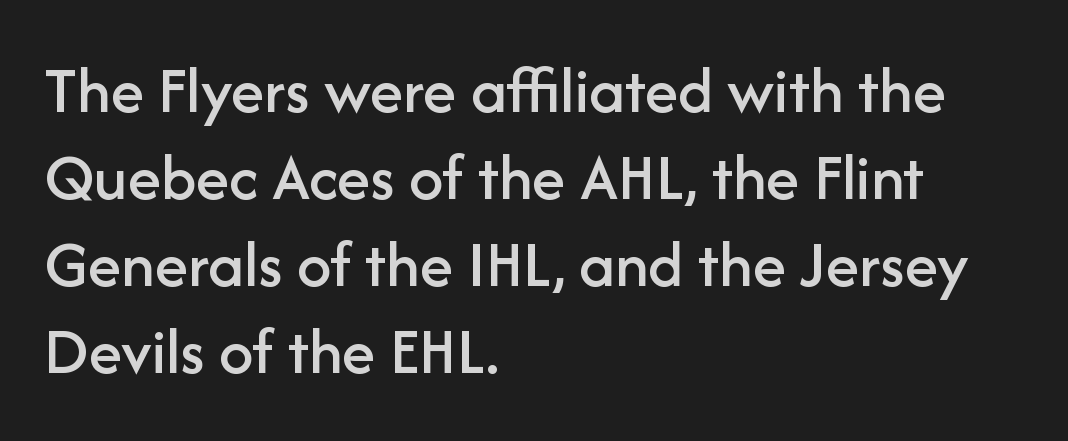
The image shows 68 px sans-serif type, upright; set left-aligned, normal line spacing (1.28x), normal letter spacing, not underlined; low stroke contrast and a medium x-height.
